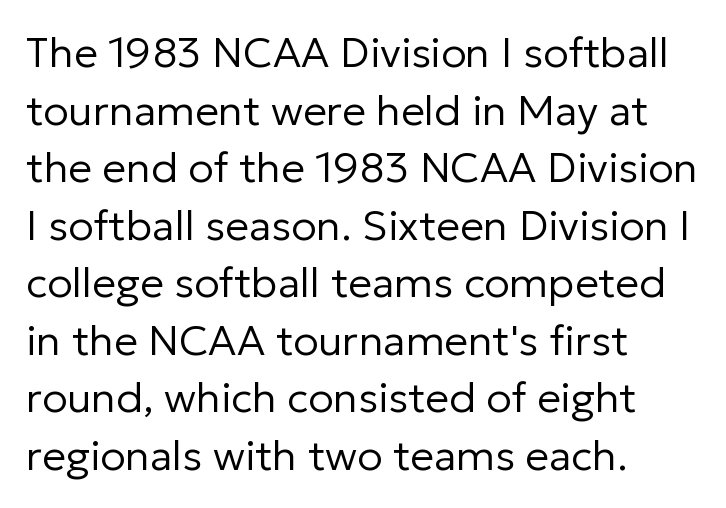
Does the lettering tilt? It doesn't — this is upright. Just letters on the line, the space beneath them empty. No heavy texture on the line: the type isn't bold. Summary of vertical rhythm: regular, with standard interline spacing. The characters display no serif detailing; their extremities are plain. These lines stack with their left ends in a neat column.
